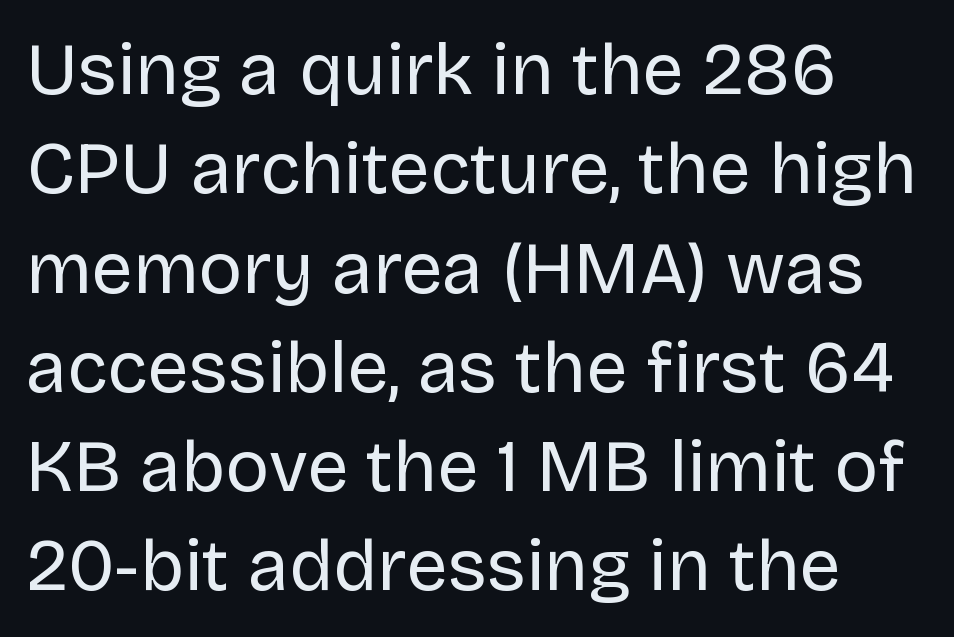
Is this a fixed-width face? No — the glyphs have proportional, varying widths. The face used here is a sans, in the tradition of grotesques and geometrics. Leading: standard. Posture: straight, roman, zero tilt.
